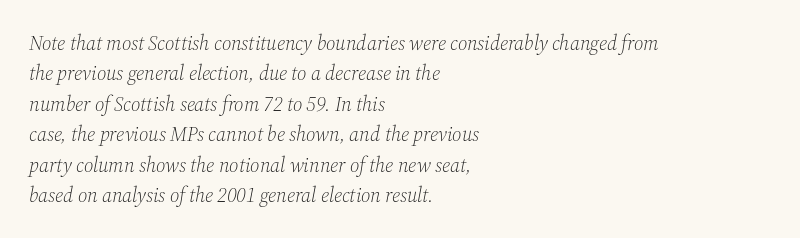
You could call the tracking neutral — neither tight nor loose. The typesetter chose a ragged-right arrangement here. Italic: yes, the glyphs are oblique. Check under the words: just untouched page. The leading is moderate, giving the passage an even texture. The letterforms sit at book weight or below.
